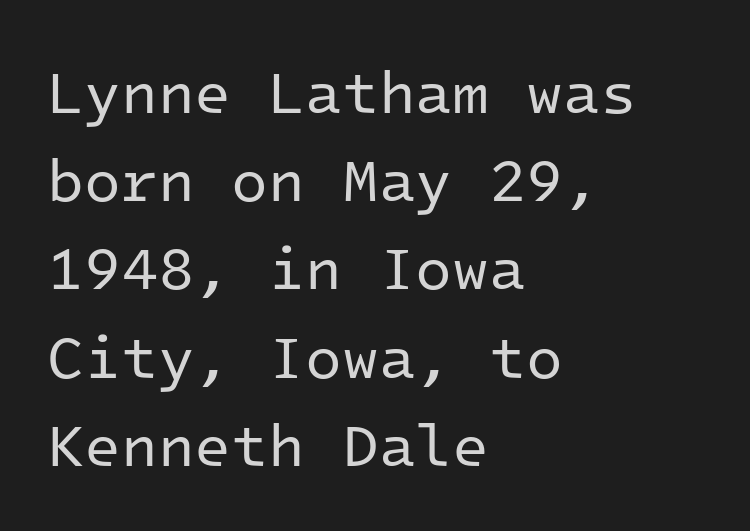
{"serif": "no", "italic": "no", "bold": "no", "weight": "regular", "width": "normal", "stroke_contrast": "low", "x_height": "medium", "monospaced": "yes", "underline": "no", "align": "left", "line_spacing": "normal", "line_spacing_ratio": 1.47, "letter_spacing": "normal", "letter_spacing_em": 0.0, "glyph_px": 60}
